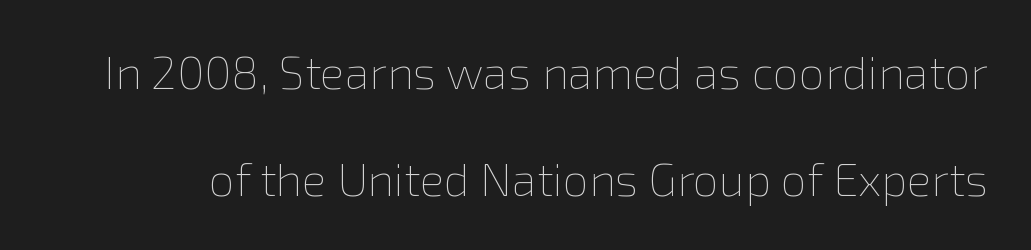
The image shows 46 px thin type, upright; set loose line spacing (2.33x), normal letter spacing, not underlined; a medium x-height.
